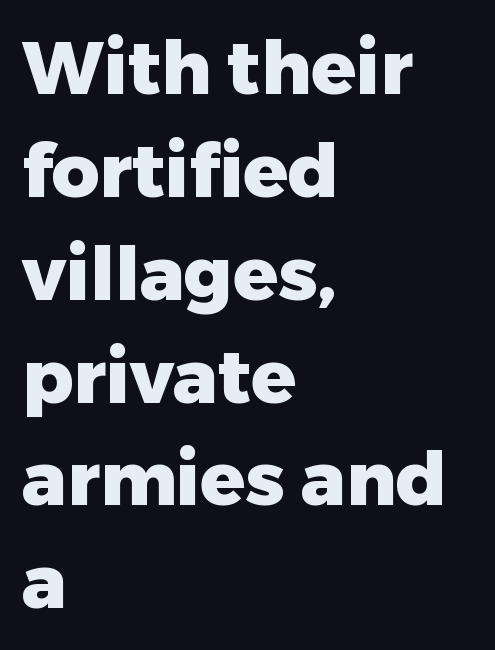
A full-strength bold gives these letters their thick strokes. In terms of letterspacing, this is plain default setting. The typography opts for an upright posture over an oblique one. The setting favours the left margin, as ordinary paragraphs usually do. Only glyphs here, with clear space below each row. Is this a fixed-width face? No — the glyphs have proportional, varying widths.
